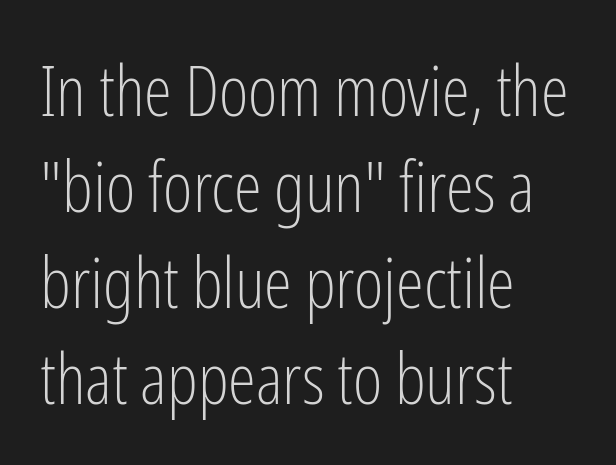
{"serif": "no", "italic": "no", "bold": "no", "weight": "light", "width": "condensed", "stroke_contrast": "low", "x_height": "medium", "monospaced": "no", "underline": "no", "align": "left", "line_spacing": "normal", "line_spacing_ratio": 1.35, "letter_spacing": "normal", "letter_spacing_em": 0.0, "glyph_px": 71}
